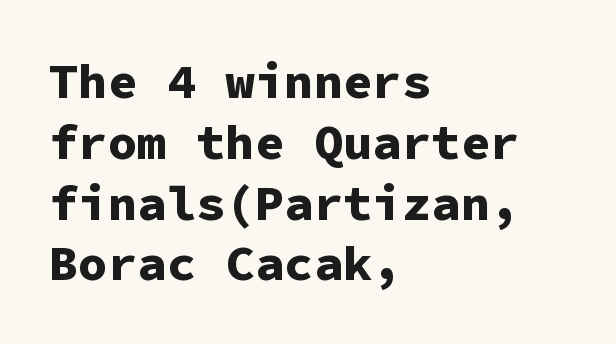
Regarding serifs, this sample does without them. The lettering holds an erect, upright posture throughout. Lines of text with bare space underneath. Fixed-width glyphs throughout — classic coding-font behaviour.
